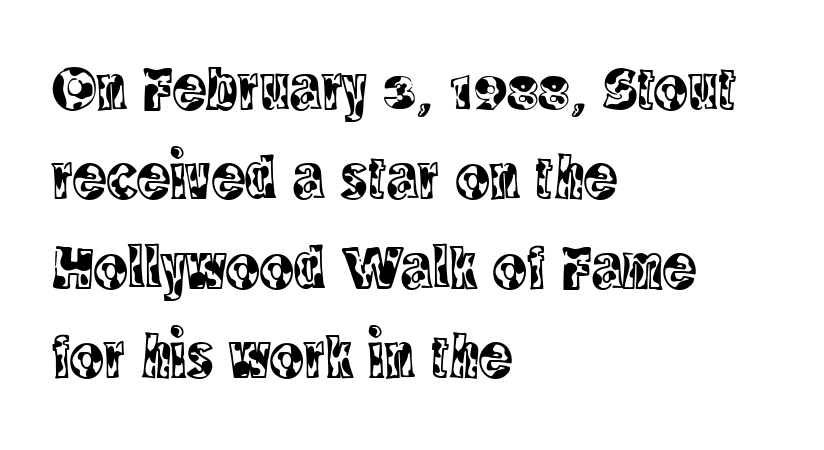
The image shows 63 px condensed serif type, upright; set left-aligned, normal line spacing (1.42x), normal letter spacing, not underlined; a large x-height.
